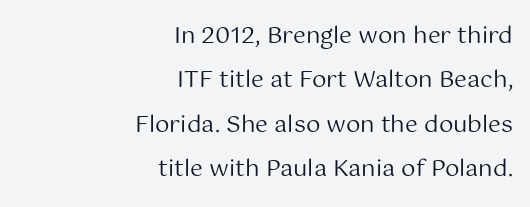
{"italic": "no", "bold": "no", "underline": "no", "align": "right", "line_spacing": "loose", "line_spacing_ratio": 1.93, "letter_spacing": "normal", "letter_spacing_em": 0.0, "glyph_px": 23}
